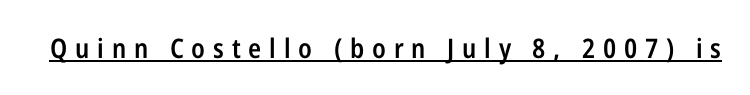
{"italic": "no", "bold": "semi", "underline": "yes", "letter_spacing": "wide", "letter_spacing_em": 0.29, "glyph_px": 27}
